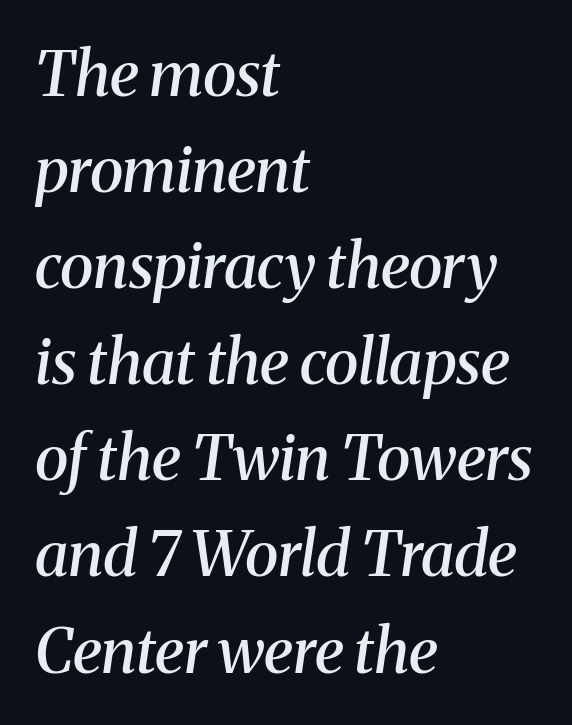
Q: Is the text bold? A: Semi-bold.
Q: Is the text italic (slanted)? A: Yes, it leans right by about 8 degrees.
Q: Is the typeface a serif or a sans-serif typeface? A: Serif.
Q: Is the text underlined? A: No.
Q: How is the paragraph aligned? A: Left-aligned.
Q: Is the spacing between letters normal or unusually wide? A: Normal.
Q: Is the spacing between lines tight, normal or loose? A: Normal.
Q: Width (condensed, normal, or wide)? A: Normal.
Q: Stroke contrast? A: Medium.
Q: x-height? A: Medium.
Q: Monospaced? A: No.
